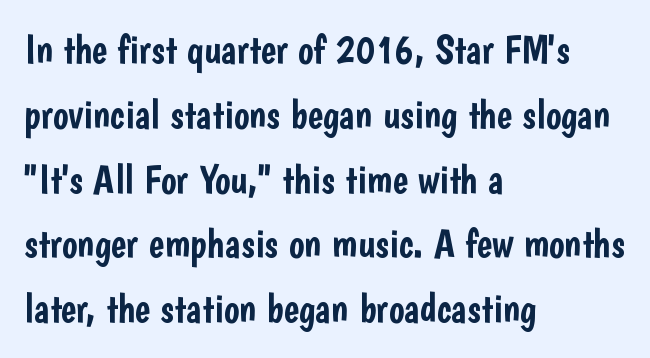
{"serif": "no", "italic": "no", "width": "condensed", "stroke_contrast": "low", "x_height": "medium", "monospaced": "no", "underline": "no", "align": "left", "line_spacing": "normal", "line_spacing_ratio": 1.58, "letter_spacing": "normal", "letter_spacing_em": 0.0, "glyph_px": 41}
